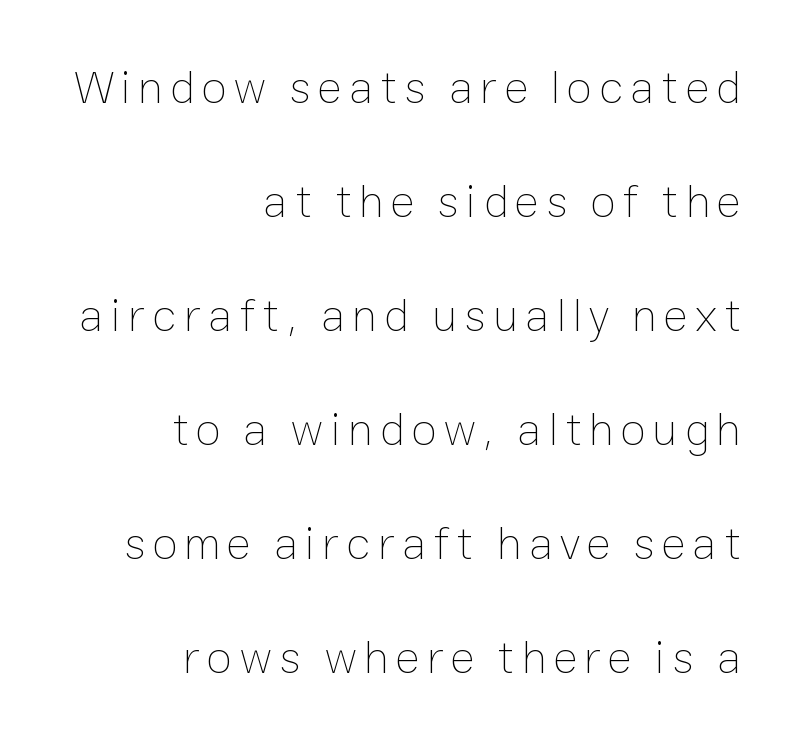
No word sits above an underline. The face used here is proportionally spaced, like ordinary book or web type. Heft: none added — not bold. The passage shown stacks its lines with a broad gap. Layout note: lines flush right. Designer's note — italics off, roman on.
